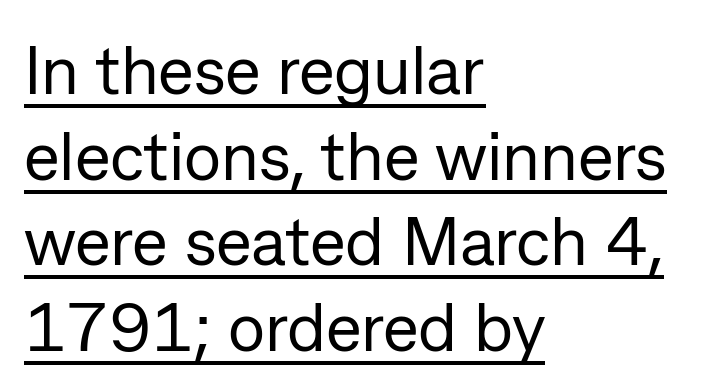
The image shows 68 px regular-weight sans-serif type, upright; set left-aligned, normal line spacing (1.26x), normal letter spacing, underlined; low stroke contrast and a medium x-height.
